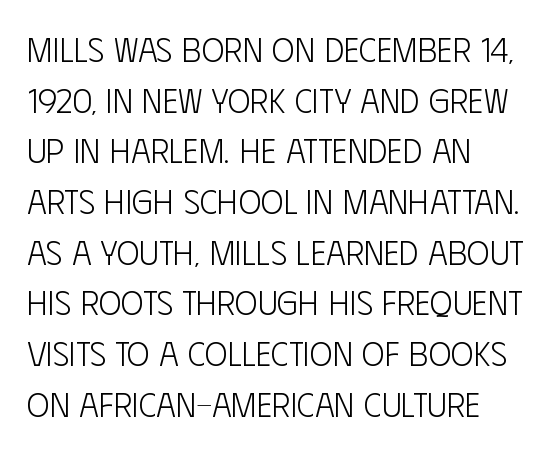
{"serif": "no", "italic": "no", "bold": "no", "weight": "light", "width": "condensed", "stroke_contrast": "low", "x_height": "large", "monospaced": "no", "underline": "no", "align": "left", "line_spacing": "normal", "line_spacing_ratio": 1.49, "letter_spacing": "normal", "letter_spacing_em": 0.0, "glyph_px": 34}
